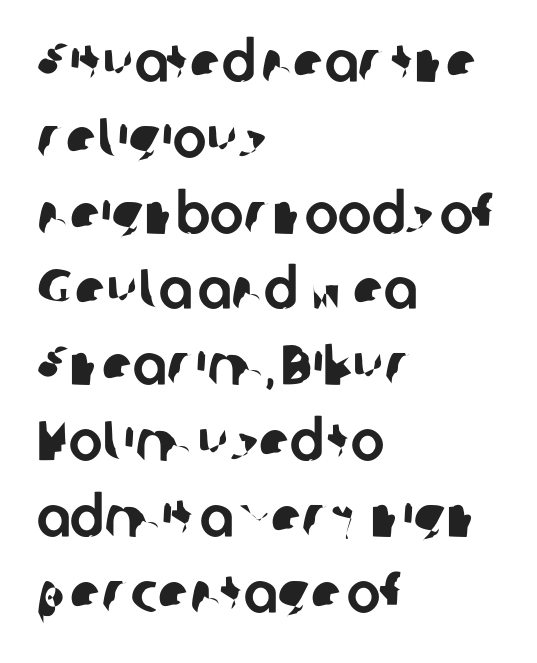
The image shows 57 px sans-serif type; set left-aligned, normal line spacing (1.33x), normal letter spacing, not underlined; low stroke contrast and a medium x-height.
